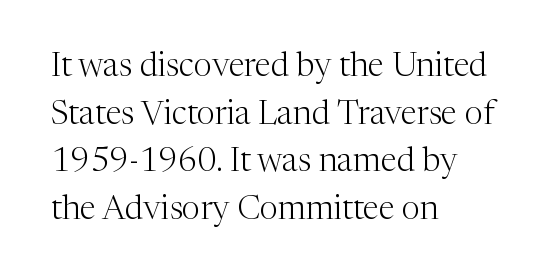
The image shows 33 px light serif type, upright; set left-aligned, normal line spacing (1.44x), normal letter spacing, not underlined; medium stroke contrast and a medium x-height.
